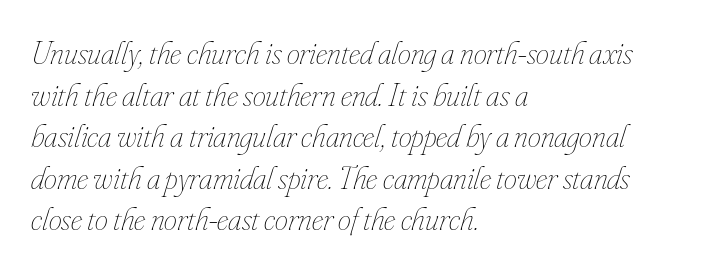
Q: Is the text bold? A: No.
Q: Is the text italic (slanted)? A: Yes, it leans right by about 16 degrees.
Q: Is the text underlined? A: No.
Q: How is the paragraph aligned? A: Left-aligned.
Q: Is the spacing between letters normal or unusually wide? A: Normal.
Q: Is the spacing between lines tight, normal or loose? A: Normal.
Q: Width (condensed, normal, or wide)? A: Condensed.
Q: Stroke contrast? A: Low.
Q: x-height? A: Small.
Q: Monospaced? A: No.
